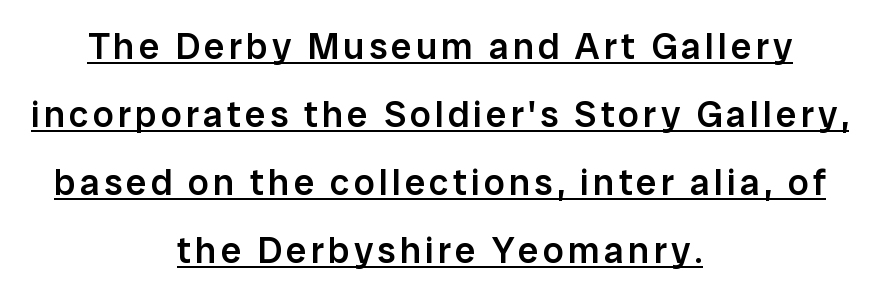
Q: Is the text bold? A: Semi-bold.
Q: Is the text italic (slanted)? A: No, it is upright.
Q: Is the typeface a serif or a sans-serif typeface? A: Sans-serif.
Q: Is the text underlined? A: Yes.
Q: How is the paragraph aligned? A: Centered.
Q: Width (condensed, normal, or wide)? A: Normal.
Q: Stroke contrast? A: Low.
Q: x-height? A: Medium.
Q: Monospaced? A: No.
